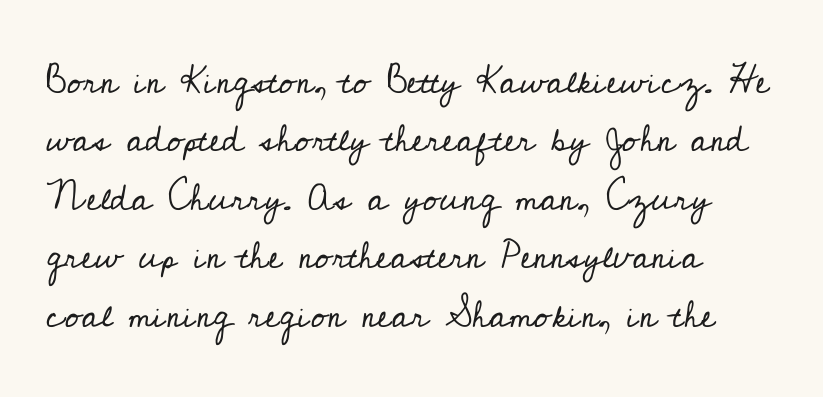
{"serif": "yes", "bold": "no", "weight": "regular", "width": "normal", "stroke_contrast": "low", "x_height": "small", "monospaced": "no", "underline": "no", "align": "left", "line_spacing": "normal", "line_spacing_ratio": 1.58, "letter_spacing": "normal", "letter_spacing_em": 0.0, "glyph_px": 37}
